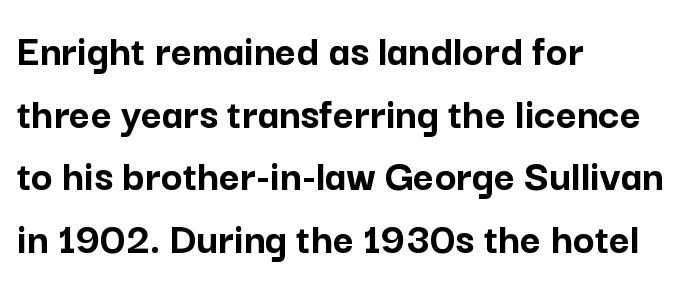
No extra tracking has been applied to these lines. Horizontal bands of white between lines are of average thickness. One-word summary of the alignment: left. I'd call this a sans setting — the letters go barefoot. Letters rest on an invisible, unmarked baseline. I'd describe the lettering as bold — thick and assertive.
